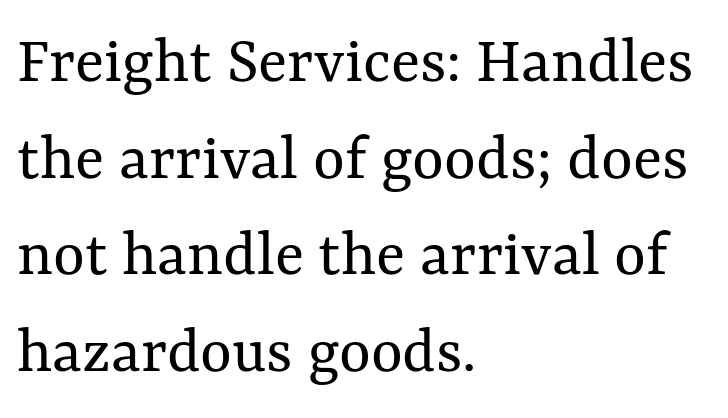
The image shows 68 px regular-weight type, upright; set left-aligned, normal line spacing (1.42x), normal letter spacing, not underlined; medium stroke contrast and a medium x-height.
